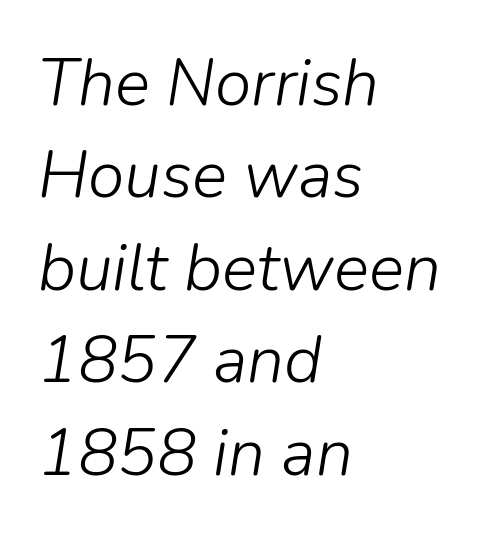
These lines keep a tight, regular rhythm from letter to letter. The font's italic variant was chosen for this text. One-word summary of the alignment: left. Here the designer chose a conventional face with non-uniform glyph widths. Bare-footed words on every line.
